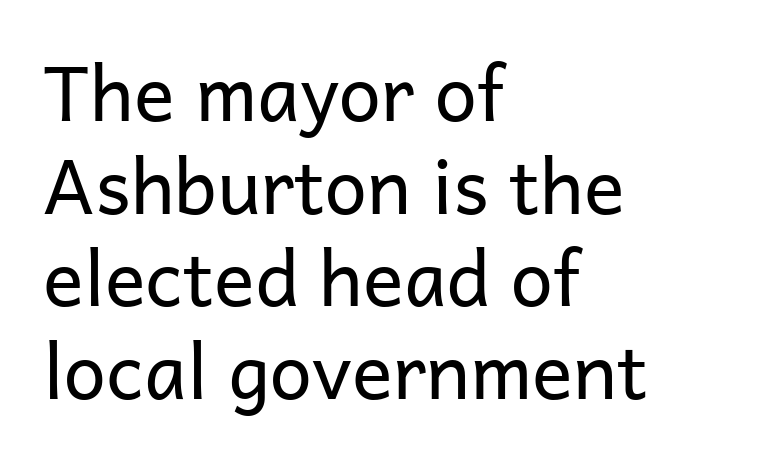
This sample has the flowing, uneven cadence of proportional lettering. A typesetter would mark this as roman, not italic. The lines in this sample share a left origin and differ only in where they stop. Compared with typical body copy, the letter spacing here is the same. Unmarked baselines from the first word to the last.
